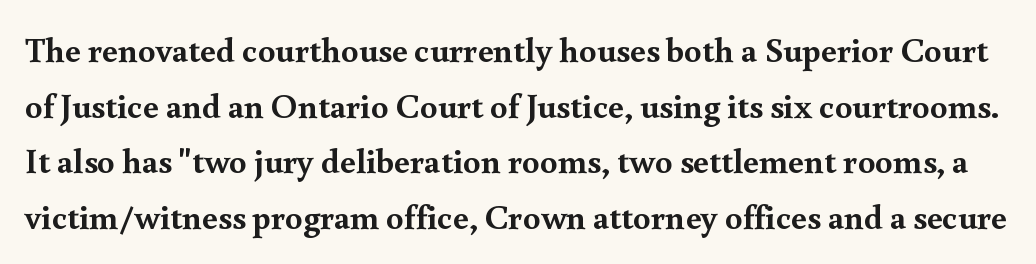
Q: Is the text bold? A: Yes.
Q: Is the text italic (slanted)? A: No, it is upright.
Q: Is the typeface a serif or a sans-serif typeface? A: Serif.
Q: Is the text underlined? A: No.
Q: Is the spacing between letters normal or unusually wide? A: Normal.
Q: Is the spacing between lines tight, normal or loose? A: Normal.
Q: Width (condensed, normal, or wide)? A: Normal.
Q: x-height? A: Small.
Q: Monospaced? A: No.
